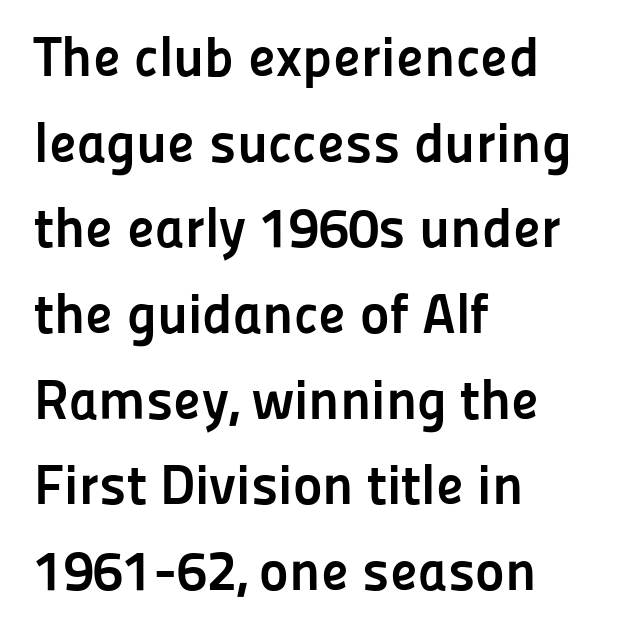
{"serif": "no", "italic": "no", "bold": "yes", "weight": "semibold", "width": "normal", "stroke_contrast": "low", "x_height": "medium", "monospaced": "no", "underline": "no", "align": "left", "line_spacing": "normal", "line_spacing_ratio": 1.53, "letter_spacing": "normal", "letter_spacing_em": 0.0, "glyph_px": 56}
